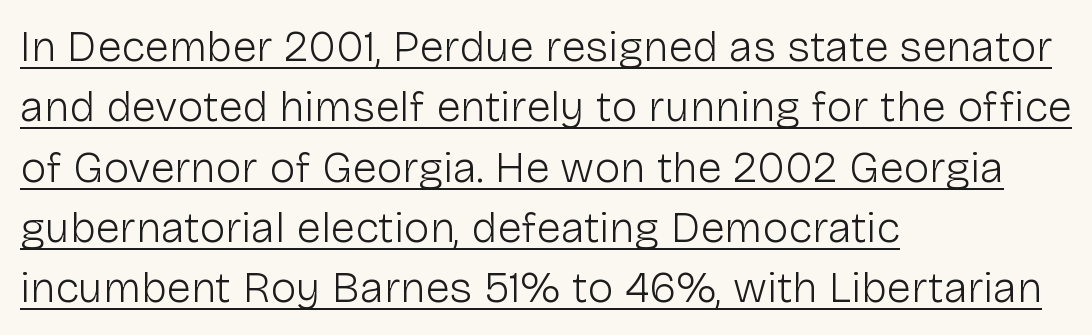
The image shows 44 px light sans-serif type, upright; set left-aligned, normal line spacing (1.37x), normal letter spacing, underlined; low stroke contrast and a medium x-height.
